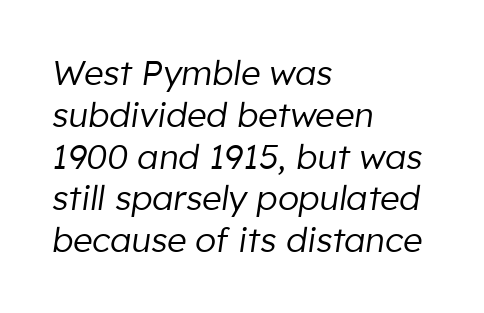
Is this a fixed-width face? No — the glyphs have proportional, varying widths. The ragged edge is on the right, which tells us the setting is flush left. Nothing heavy about these letters — not bold at all. The glyphs are unaccompanied by any horizontal stroke below them. There is no visible air inserted between adjacent glyphs.
